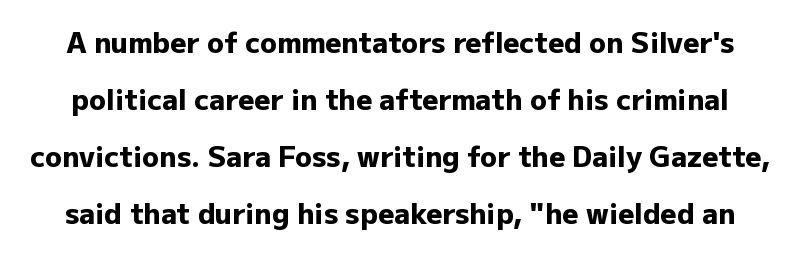
Q: Is the text bold? A: Yes.
Q: Is the text italic (slanted)? A: No, it is upright.
Q: Is the typeface a serif or a sans-serif typeface? A: Sans-serif.
Q: Is the text underlined? A: No.
Q: Is the spacing between letters normal or unusually wide? A: Normal.
Q: Is the spacing between lines tight, normal or loose? A: Loose.
Q: Width (condensed, normal, or wide)? A: Normal.
Q: Stroke contrast? A: Low.
Q: x-height? A: Medium.
Q: Monospaced? A: No.
